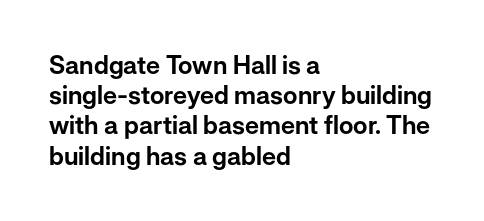
The image shows 25 px text type, upright; set left-aligned, line spacing 1.21x, normal letter spacing, not underlined.
